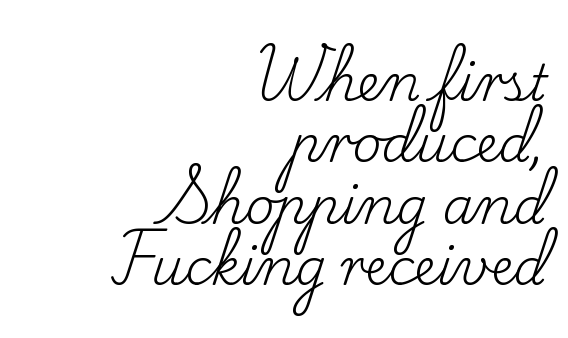
{"serif": "yes", "bold": "no", "weight": "regular", "width": "normal", "stroke_contrast": "low", "x_height": "small", "monospaced": "no", "underline": "no", "align": "right", "line_spacing_ratio": 1.23, "letter_spacing": "normal", "letter_spacing_em": 0.0, "glyph_px": 50}
